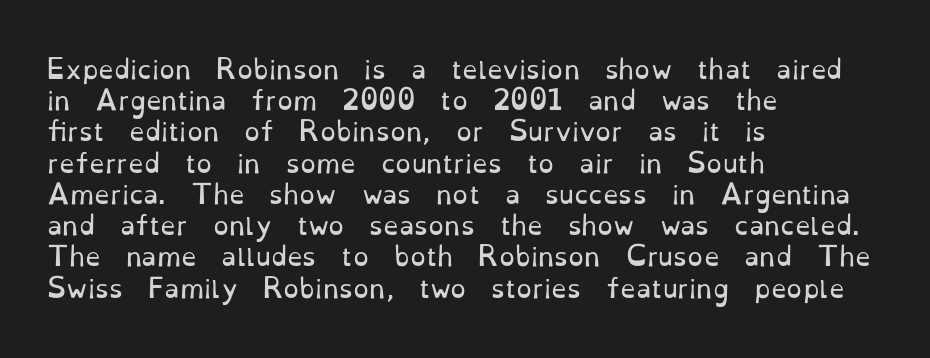
Q: Is the text bold? A: No.
Q: Is the text italic (slanted)? A: No, it is upright.
Q: Is the text underlined? A: No.
Q: How is the paragraph aligned? A: Left-aligned.
Q: Is the spacing between letters normal or unusually wide? A: Normal.
Q: Is the spacing between lines tight, normal or loose? A: Normal.
